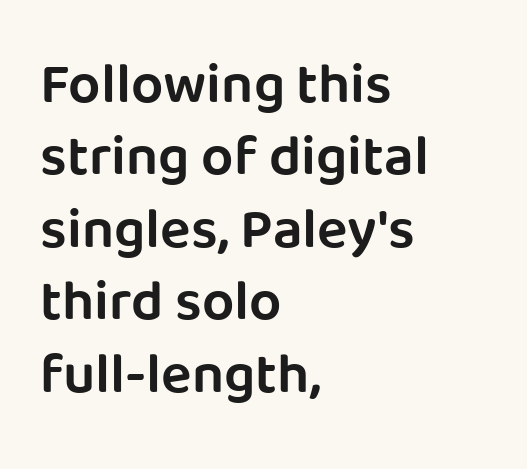
{"serif": "no", "italic": "no", "bold": "semi", "weight": "semibold", "width": "normal", "stroke_contrast": "low", "x_height": "large", "monospaced": "no", "underline": "no", "align": "left", "line_spacing": "normal", "line_spacing_ratio": 1.27, "letter_spacing": "normal", "letter_spacing_em": 0.0, "glyph_px": 57}
